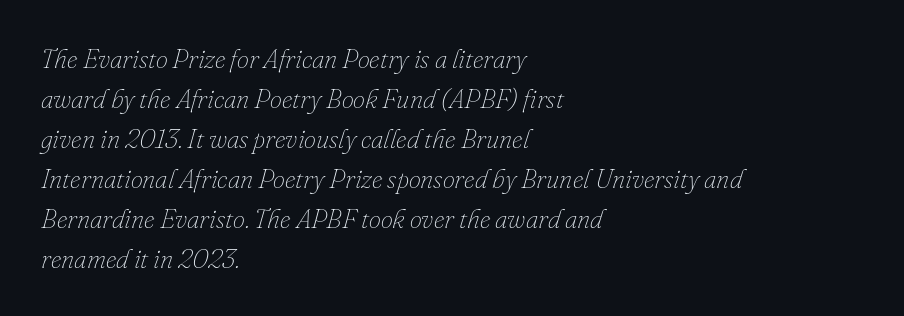
{"italic": "yes", "lean": "right", "slant_degrees": 16, "bold": "no", "underline": "no", "align": "left", "line_spacing": "normal", "line_spacing_ratio": 1.48, "letter_spacing": "normal", "letter_spacing_em": 0.0, "glyph_px": 27}
